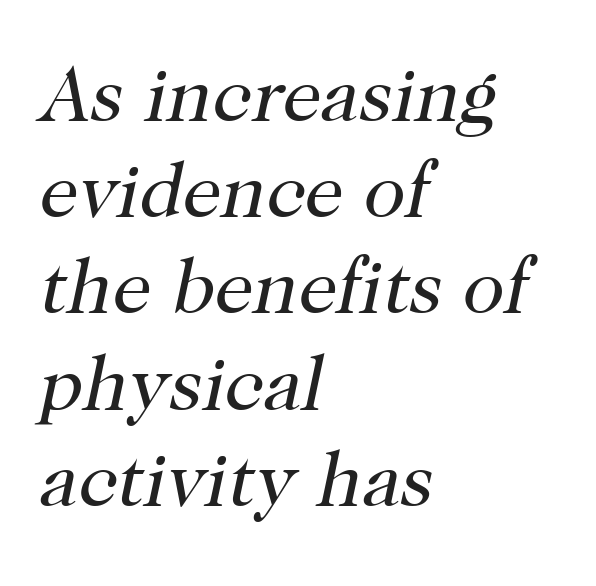
Q: Is the text bold? A: No.
Q: Is the text italic (slanted)? A: Yes, it leans right by about 12 degrees.
Q: Is the typeface a serif or a sans-serif typeface? A: Serif.
Q: Is the text underlined? A: No.
Q: How is the paragraph aligned? A: Left-aligned.
Q: Is the spacing between letters normal or unusually wide? A: Normal.
Q: Is the spacing between lines tight, normal or loose? A: Normal.
Q: Width (condensed, normal, or wide)? A: Normal.
Q: Stroke contrast? A: High.
Q: x-height? A: Medium.
Q: Monospaced? A: No.
